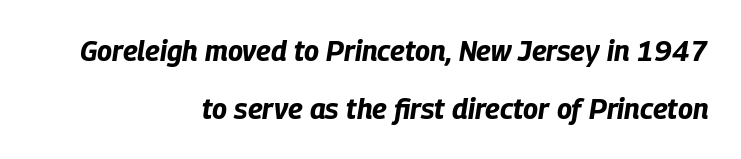
Q: Is the text bold? A: Yes.
Q: Is the text italic (slanted)? A: Yes, it leans right by about 9 degrees.
Q: Is the text underlined? A: No.
Q: How is the paragraph aligned? A: Right-aligned.
Q: Is the spacing between letters normal or unusually wide? A: Normal.
Q: Is the spacing between lines tight, normal or loose? A: Loose.
Q: Width (condensed, normal, or wide)? A: Condensed.
Q: Stroke contrast? A: Low.
Q: x-height? A: Large.
Q: Monospaced? A: No.
